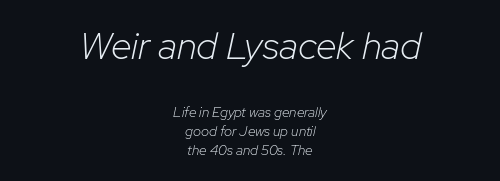
Leading: standard. The compositor balanced each line on the midline. Observe the lean: these are italic letterforms. These two chunks differ in scale, with the top chunk taking the larger measure. Nothing heavy about these letters — not bold at all.
